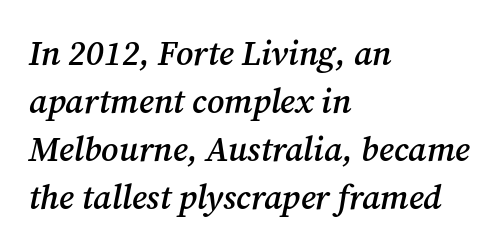
{"serif": "yes", "italic": "yes", "lean": "right", "slant_degrees": 12, "bold": "semi", "weight": "semibold", "width": "normal", "stroke_contrast": "medium", "x_height": "medium", "monospaced": "no", "underline": "no", "align": "left", "line_spacing": "normal", "line_spacing_ratio": 1.41, "letter_spacing": "normal", "letter_spacing_em": 0.0, "glyph_px": 34}
